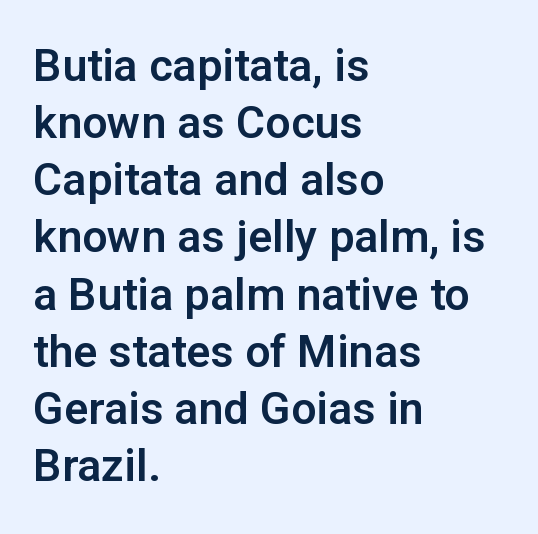
Spacing verdict: proportional, widths tailored to each character. In terms of leading, this rendering sits right in the middle. The letters stand upright; this is a roman face. This rendering features lettering with no underline. Where is the straight margin? On the left.
